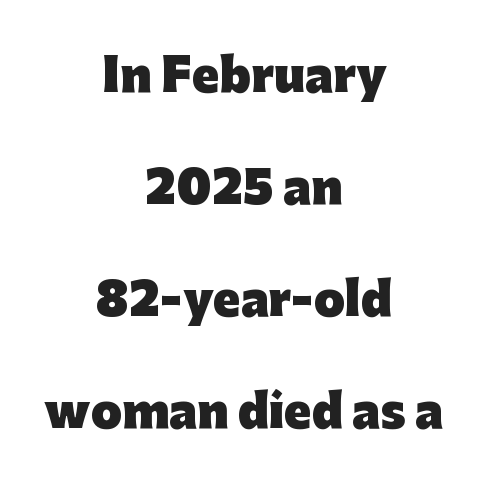
{"serif": "no", "italic": "no", "bold": "yes", "weight": "heavy", "width": "normal", "stroke_contrast": "low", "x_height": "medium", "monospaced": "no", "underline": "no", "align": "center", "line_spacing": "loose", "line_spacing_ratio": 2.49, "letter_spacing": "normal", "letter_spacing_em": 0.0, "glyph_px": 45}
